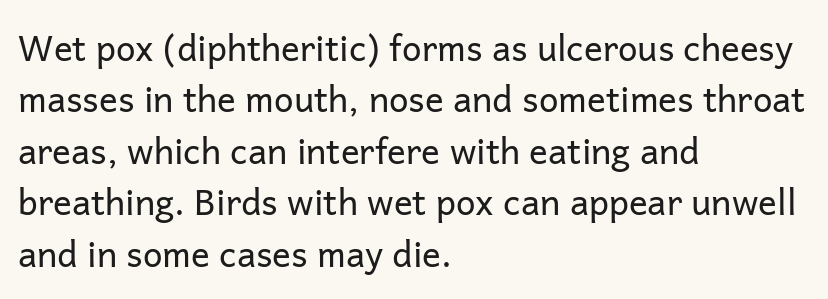
The image shows 35 px regular-weight sans-serif type, upright; set left-aligned, normal line spacing (1.47x), normal letter spacing, not underlined; low stroke contrast and a medium x-height.
